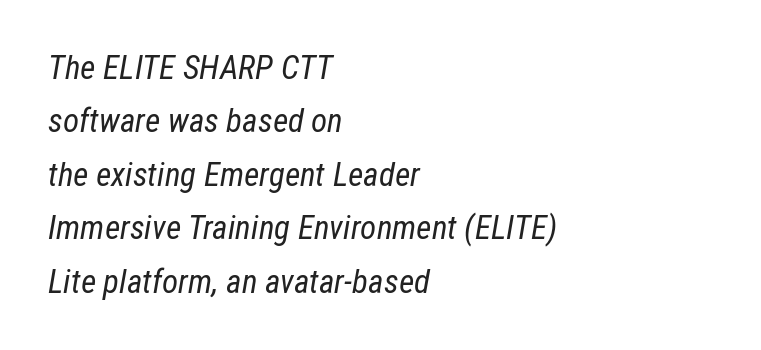
This rendering features lettering with no underline. There's an unmistakable incline to the writing here. Visually the block forms a straight wall on the left and a jagged coastline on the right. This rendering leaves character spacing at its baseline value.
